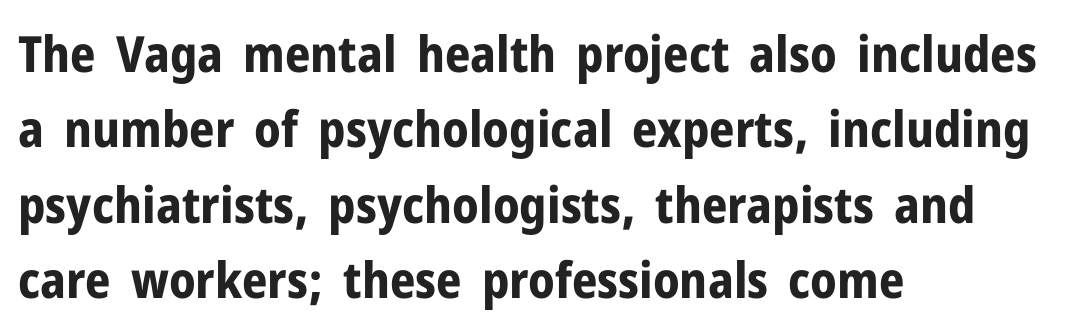
{"serif": "no", "italic": "no", "bold": "yes", "weight": "bold", "width": "normal", "stroke_contrast": "low", "x_height": "medium", "monospaced": "no", "underline": "no", "align": "left", "line_spacing": "normal", "line_spacing_ratio": 1.51, "letter_spacing": "normal", "letter_spacing_em": 0.0, "glyph_px": 50}
